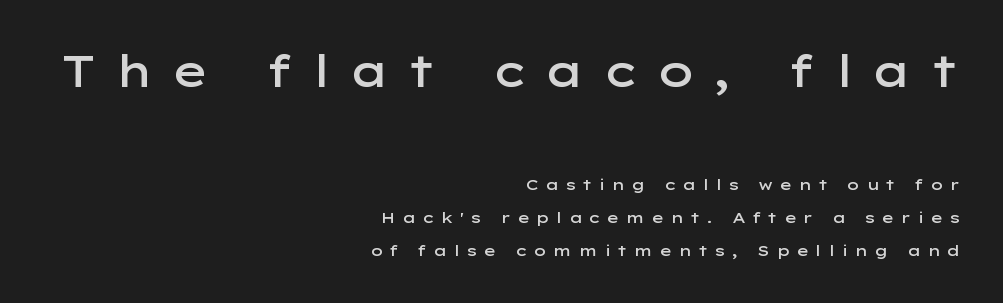
{"serif": "no", "italic": "no", "bold": "semi", "weight": "semibold", "width": "wide", "stroke_contrast": "low", "x_height": "medium", "monospaced": "no", "underline": "no", "align": "right", "line_spacing": "loose", "line_spacing_ratio": 2.2, "letter_spacing": "wide", "letter_spacing_em": 0.39, "larger_block": "first", "size_ratio": 2.93, "glyph_px": 44}
